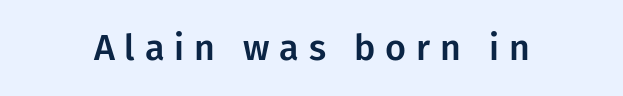
{"serif": "no", "italic": "no", "width": "normal", "stroke_contrast": "low", "x_height": "medium", "monospaced": "no", "underline": "no", "letter_spacing": "wide", "letter_spacing_em": 0.27, "glyph_px": 36}
